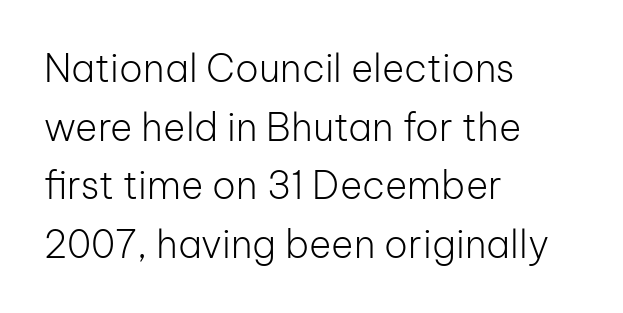
Q: Is the text bold? A: No.
Q: Is the text italic (slanted)? A: No, it is upright.
Q: Is the typeface a serif or a sans-serif typeface? A: Sans-serif.
Q: Is the text underlined? A: No.
Q: How is the paragraph aligned? A: Left-aligned.
Q: Is the spacing between letters normal or unusually wide? A: Normal.
Q: Is the spacing between lines tight, normal or loose? A: Normal.
Q: Width (condensed, normal, or wide)? A: Normal.
Q: Stroke contrast? A: Low.
Q: x-height? A: Medium.
Q: Monospaced? A: No.
